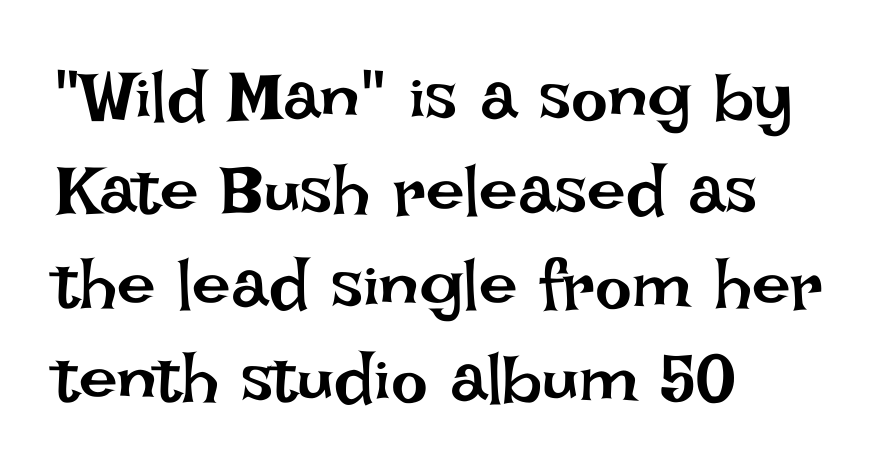
{"italic": "no", "bold": "no", "weight": "regular", "width": "normal", "stroke_contrast": "low", "x_height": "large", "monospaced": "no", "underline": "no", "align": "left", "line_spacing": "normal", "line_spacing_ratio": 1.36, "letter_spacing": "normal", "letter_spacing_em": 0.0, "glyph_px": 69}
